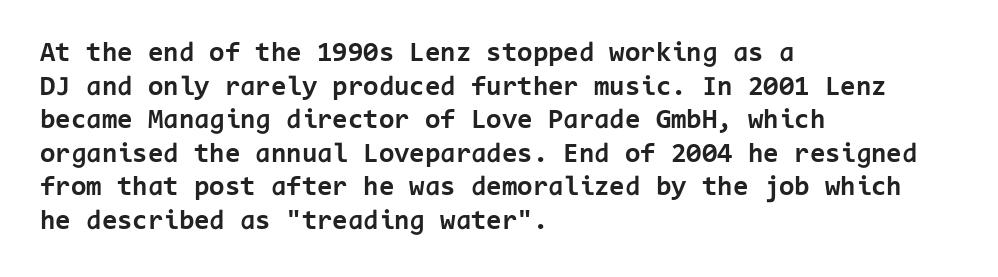
{"serif": "no", "italic": "no", "bold": "yes", "weight": "bold", "width": "normal", "stroke_contrast": "low", "x_height": "medium", "monospaced": "yes", "underline": "no", "align": "left", "line_spacing_ratio": 1.2, "letter_spacing": "normal", "letter_spacing_em": 0.0, "glyph_px": 28}
